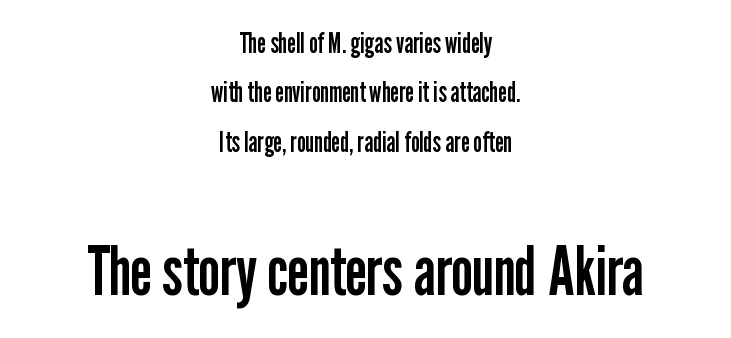
{"serif": "no", "italic": "no", "bold": "no", "weight": "regular", "width": "condensed", "stroke_contrast": "low", "x_height": "medium", "monospaced": "no", "underline": "no", "align": "center", "line_spacing_ratio": 1.76, "letter_spacing": "normal", "letter_spacing_em": 0.0, "larger_block": "second", "size_ratio": 2.46, "glyph_px": 69}
